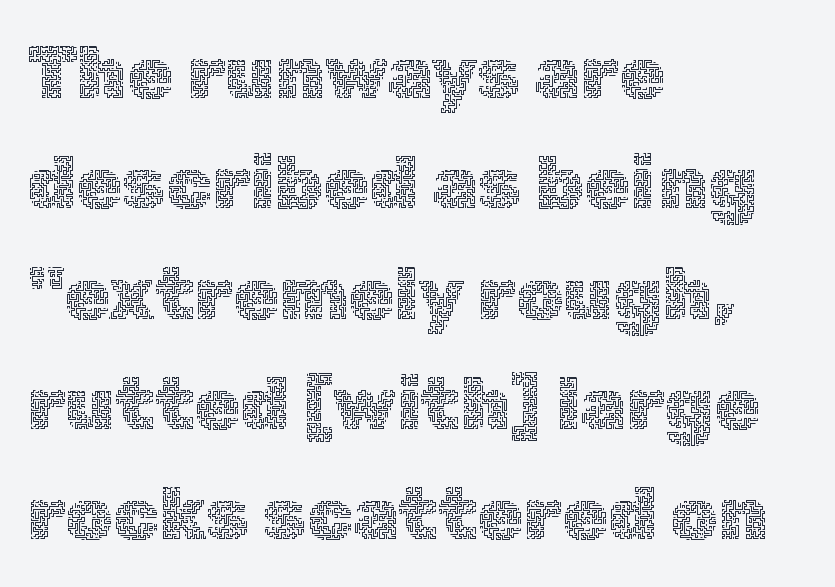
How would I describe the line gaps? Plain and ordinary. The passage shown is typed in a proportional face where columns would drift. The string is rendered with underlining switched off. Every stem runs plumb, perpendicular to the baseline.
